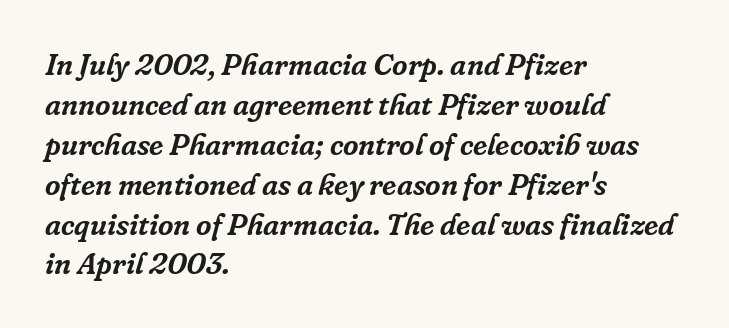
Q: Is the text italic (slanted)? A: Yes, it leans right by about 16 degrees.
Q: Is the typeface a serif or a sans-serif typeface? A: Serif.
Q: Is the text underlined? A: No.
Q: How is the paragraph aligned? A: Left-aligned.
Q: Is the spacing between letters normal or unusually wide? A: Normal.
Q: Is the spacing between lines tight, normal or loose? A: Normal.
Q: Width (condensed, normal, or wide)? A: Normal.
Q: Stroke contrast? A: Low.
Q: x-height? A: Medium.
Q: Monospaced? A: No.
